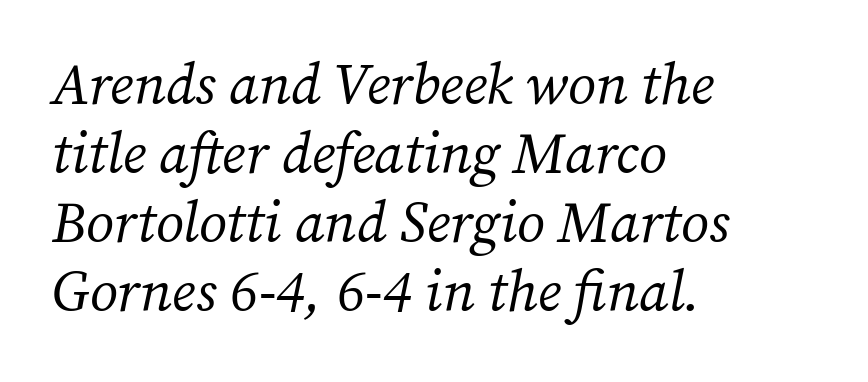
Q: Is the text bold? A: No.
Q: Is the text italic (slanted)? A: Yes, it leans right by about 12 degrees.
Q: Is the typeface a serif or a sans-serif typeface? A: Serif.
Q: Is the text underlined? A: No.
Q: How is the paragraph aligned? A: Left-aligned.
Q: Is the spacing between letters normal or unusually wide? A: Normal.
Q: Width (condensed, normal, or wide)? A: Normal.
Q: Stroke contrast? A: Medium.
Q: x-height? A: Medium.
Q: Monospaced? A: No.
